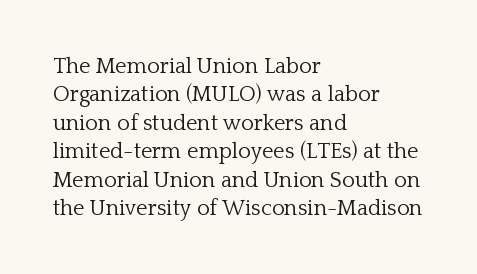
Rule under the text: the space is simply empty. Honestly, the letter spacing is just normal — you wouldn't notice it. The font's upright variant was chosen for this text. The strokes are not fattened; the text isn't bold. Layout note: lines flush left. The designer left line spacing at the default.
